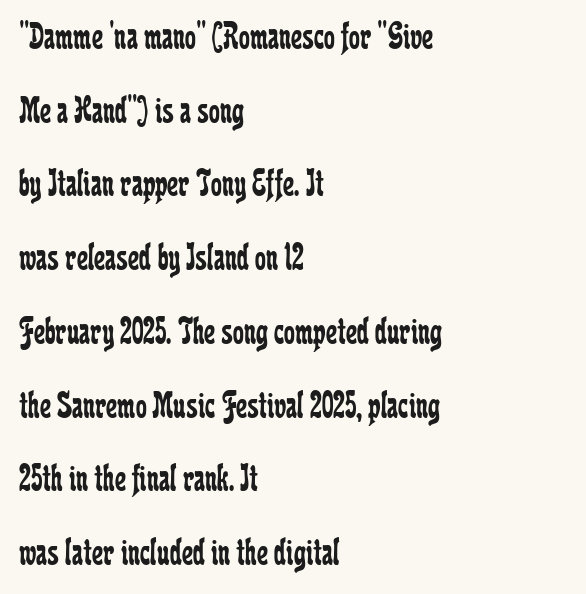
Q: Is the text bold? A: No.
Q: Is the text italic (slanted)? A: No, it is upright.
Q: Is the typeface a serif or a sans-serif typeface? A: Serif.
Q: Is the text underlined? A: No.
Q: How is the paragraph aligned? A: Left-aligned.
Q: Is the spacing between letters normal or unusually wide? A: Normal.
Q: Width (condensed, normal, or wide)? A: Condensed.
Q: Stroke contrast? A: Low.
Q: x-height? A: Medium.
Q: Monospaced? A: No.
